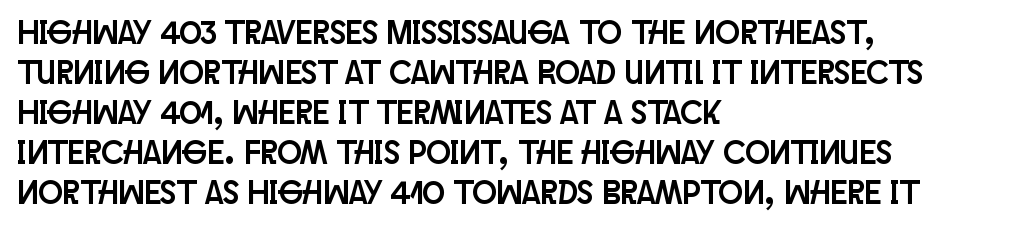
The image shows 33 px condensed sans-serif type, upright; set left-aligned, line spacing 1.21x, normal letter spacing, not underlined; low stroke contrast and a large x-height.
